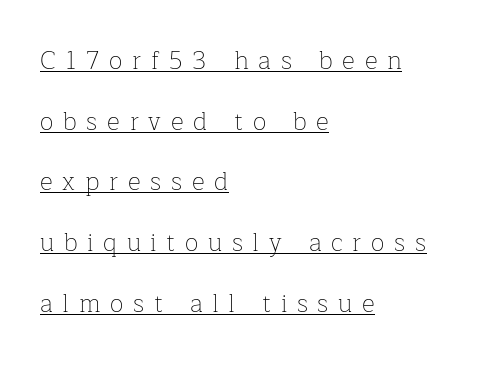
Q: Is the text bold? A: No.
Q: Is the text italic (slanted)? A: No, it is upright.
Q: Is the text underlined? A: Yes.
Q: How is the paragraph aligned? A: Left-aligned.
Q: Is the spacing between letters normal or unusually wide? A: Unusually wide.
Q: Is the spacing between lines tight, normal or loose? A: Loose.
